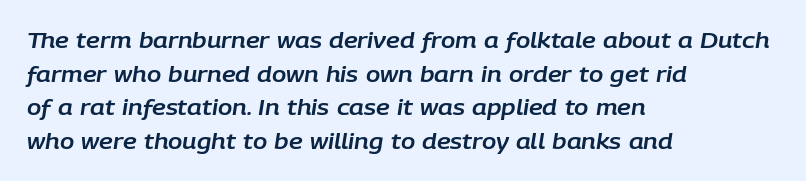
Q: Is the text italic (slanted)? A: Yes, it leans right by about 9 degrees.
Q: Is the text underlined? A: No.
Q: How is the paragraph aligned? A: Left-aligned.
Q: Is the spacing between letters normal or unusually wide? A: Normal.
Q: Is the spacing between lines tight, normal or loose? A: Normal.
